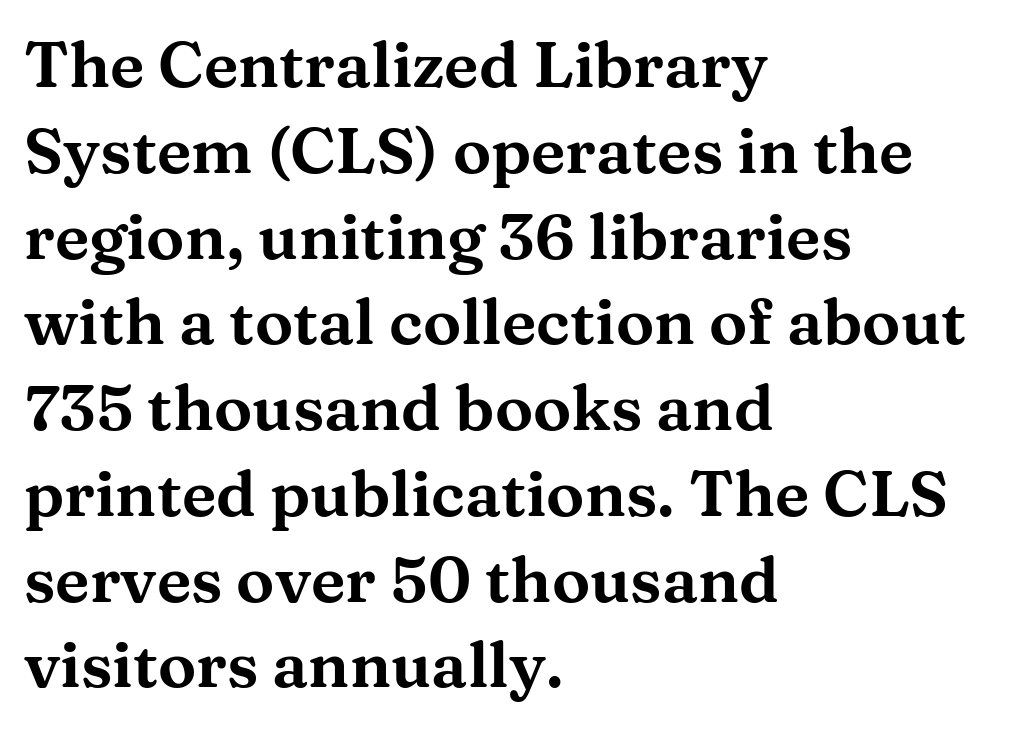
Q: Is the text italic (slanted)? A: No, it is upright.
Q: Is the typeface a serif or a sans-serif typeface? A: Serif.
Q: Is the text underlined? A: No.
Q: How is the paragraph aligned? A: Left-aligned.
Q: Is the spacing between letters normal or unusually wide? A: Normal.
Q: Is the spacing between lines tight, normal or loose? A: Normal.
Q: Width (condensed, normal, or wide)? A: Wide.
Q: Stroke contrast? A: Medium.
Q: x-height? A: Medium.
Q: Monospaced? A: No.
